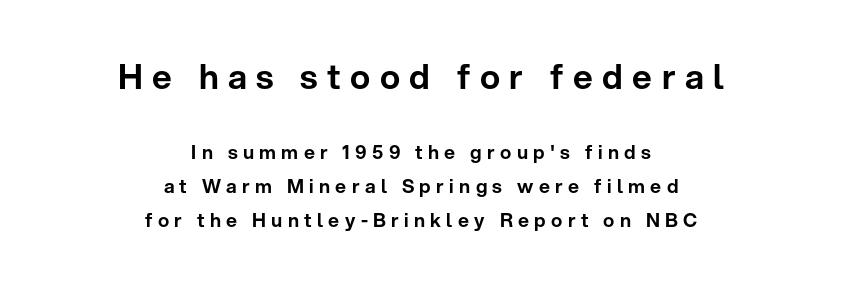
The image shows 34 px sans-serif type, upright; set centered, line spacing 1.77x, unusually wide letter spacing (+0.28 em), not underlined; the first (top) block is 1.79x larger; low stroke contrast and a medium x-height.
